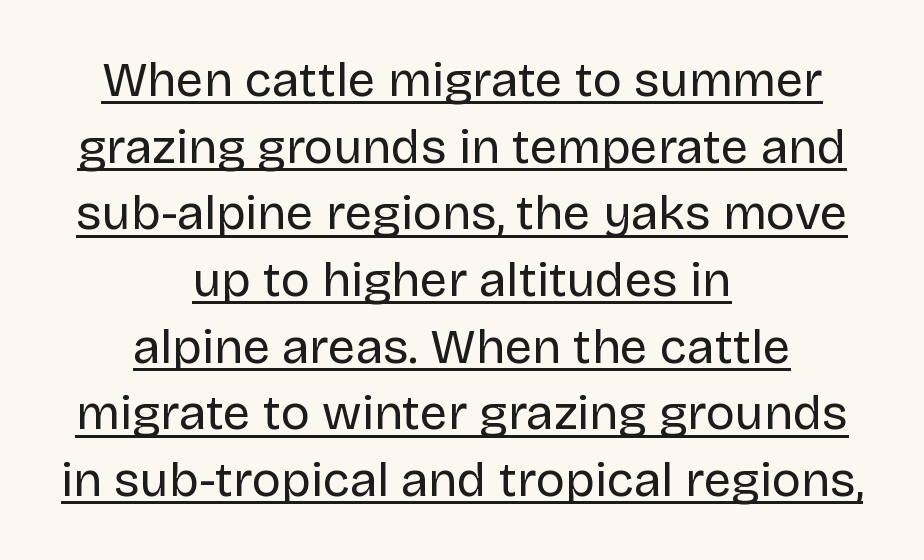
Stem width sits at or under what a default text font uses. The rendering uses a moderate line-height, typical for paragraphs. The rendering positions every line midway between the sides. Ascenders rise straight up at ninety degrees. Beneath each row of characters lies a ruled line.
